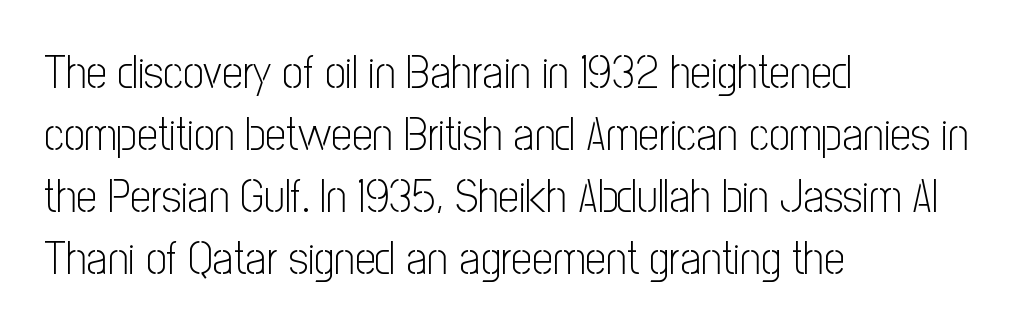
The image shows 46 px light, condensed sans-serif type, upright; set left-aligned, normal line spacing (1.35x), normal letter spacing, not underlined; low stroke contrast and a medium x-height.
